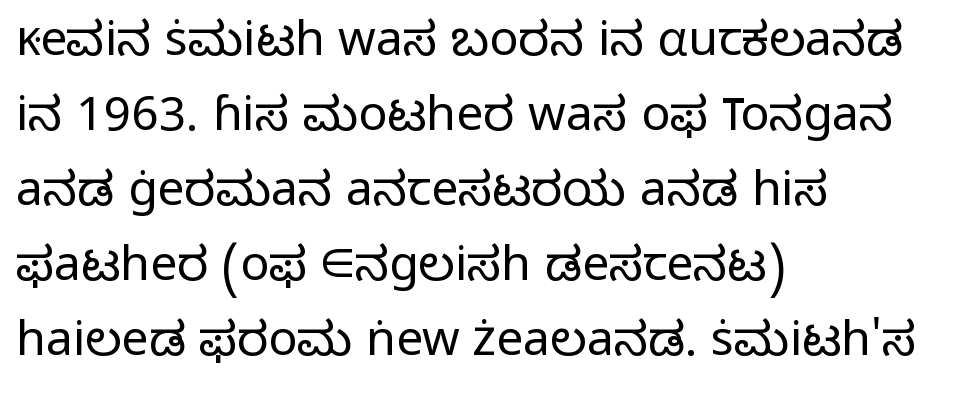
The image shows 48 px light sans-serif type, upright; set left-aligned, normal line spacing (1.56x), normal letter spacing, not underlined; low stroke contrast and a medium x-height.
